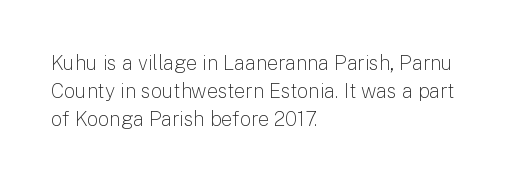
{"italic": "no", "bold": "no", "underline": "no", "align": "left", "line_spacing": "normal", "line_spacing_ratio": 1.4, "letter_spacing": "normal", "letter_spacing_em": 0.0, "glyph_px": 20}
